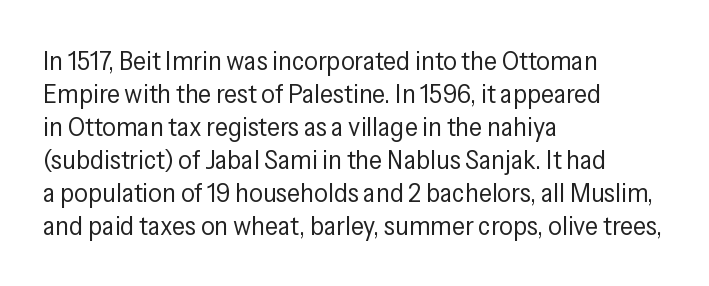
{"italic": "no", "bold": "no", "underline": "no", "align": "left", "line_spacing_ratio": 1.22, "letter_spacing": "normal", "letter_spacing_em": 0.0, "glyph_px": 27}
